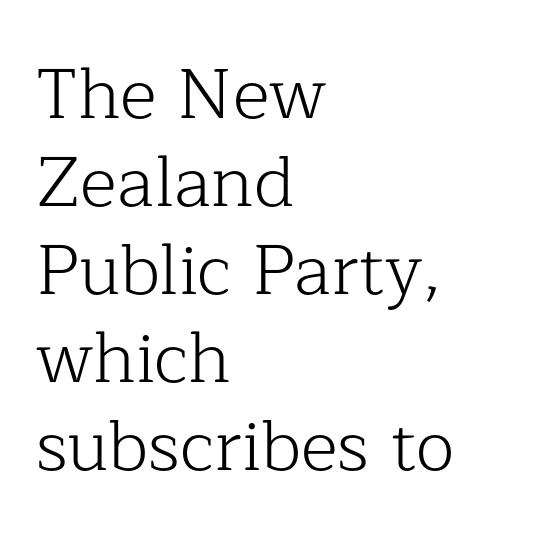
Q: Is the text bold? A: No.
Q: Is the text italic (slanted)? A: No, it is upright.
Q: Is the typeface a serif or a sans-serif typeface? A: Serif.
Q: Is the text underlined? A: No.
Q: How is the paragraph aligned? A: Left-aligned.
Q: Is the spacing between letters normal or unusually wide? A: Normal.
Q: Width (condensed, normal, or wide)? A: Normal.
Q: Stroke contrast? A: Low.
Q: x-height? A: Medium.
Q: Monospaced? A: No.
